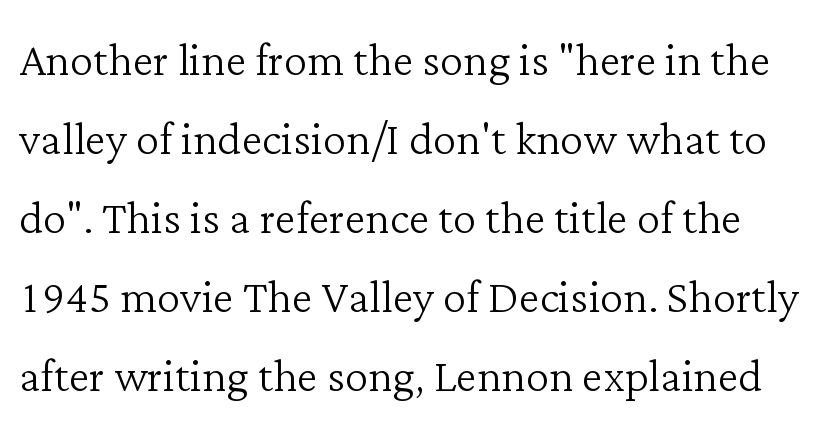
Q: Is the text bold? A: No.
Q: Is the text italic (slanted)? A: No, it is upright.
Q: Is the typeface a serif or a sans-serif typeface? A: Serif.
Q: Is the text underlined? A: No.
Q: Is the spacing between letters normal or unusually wide? A: Normal.
Q: Is the spacing between lines tight, normal or loose? A: Normal.
Q: Width (condensed, normal, or wide)? A: Normal.
Q: Stroke contrast? A: Low.
Q: x-height? A: Medium.
Q: Monospaced? A: No.
